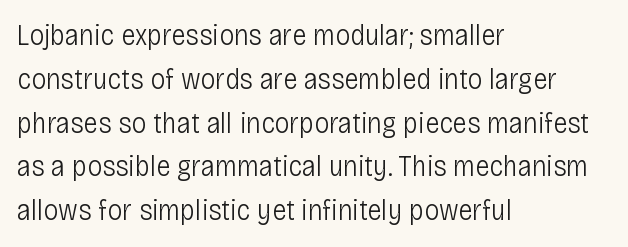
Q: Is the text bold? A: No.
Q: Is the text italic (slanted)? A: No, it is upright.
Q: Is the typeface a serif or a sans-serif typeface? A: Sans-serif.
Q: Is the text underlined? A: No.
Q: How is the paragraph aligned? A: Left-aligned.
Q: Is the spacing between letters normal or unusually wide? A: Normal.
Q: Is the spacing between lines tight, normal or loose? A: Normal.
Q: Width (condensed, normal, or wide)? A: Condensed.
Q: Stroke contrast? A: Low.
Q: x-height? A: Large.
Q: Monospaced? A: No.
